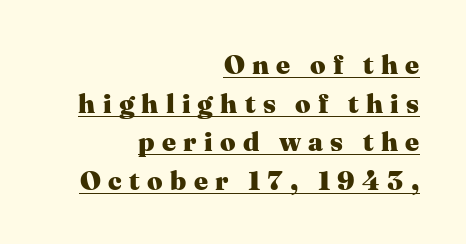
Q: Is the text bold? A: Yes.
Q: Is the text italic (slanted)? A: No, it is upright.
Q: Is the text underlined? A: Yes.
Q: How is the paragraph aligned? A: Right-aligned.
Q: Is the spacing between letters normal or unusually wide? A: Unusually wide.
Q: Is the spacing between lines tight, normal or loose? A: Normal.
